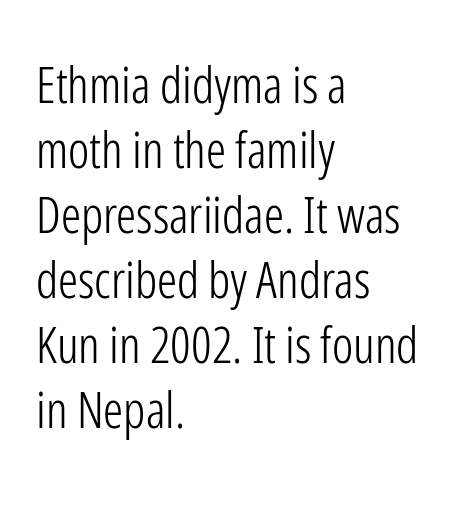
Italic: no, the glyphs are upright roman. The rendering uses natural spacing where letterforms have individual widths. Underline: absent. A quiet, ordinary-to-light weight characterises the typeface.
